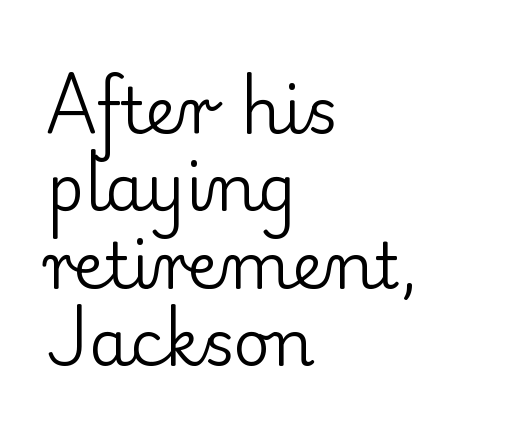
Q: Is the text bold? A: No.
Q: Is the text italic (slanted)? A: No, it is upright.
Q: Is the typeface a serif or a sans-serif typeface? A: Serif.
Q: Is the text underlined? A: No.
Q: How is the paragraph aligned? A: Left-aligned.
Q: Is the spacing between letters normal or unusually wide? A: Normal.
Q: Width (condensed, normal, or wide)? A: Normal.
Q: Stroke contrast? A: Low.
Q: x-height? A: Small.
Q: Monospaced? A: No.
